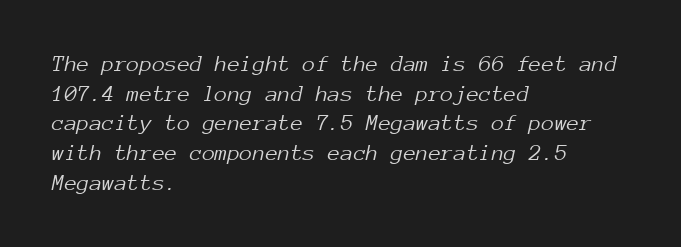
{"italic": "yes", "lean": "right", "slant_degrees": 12, "bold": "no", "underline": "no", "align": "left", "line_spacing": "normal", "line_spacing_ratio": 1.29, "letter_spacing": "normal", "letter_spacing_em": 0.0, "glyph_px": 23}
